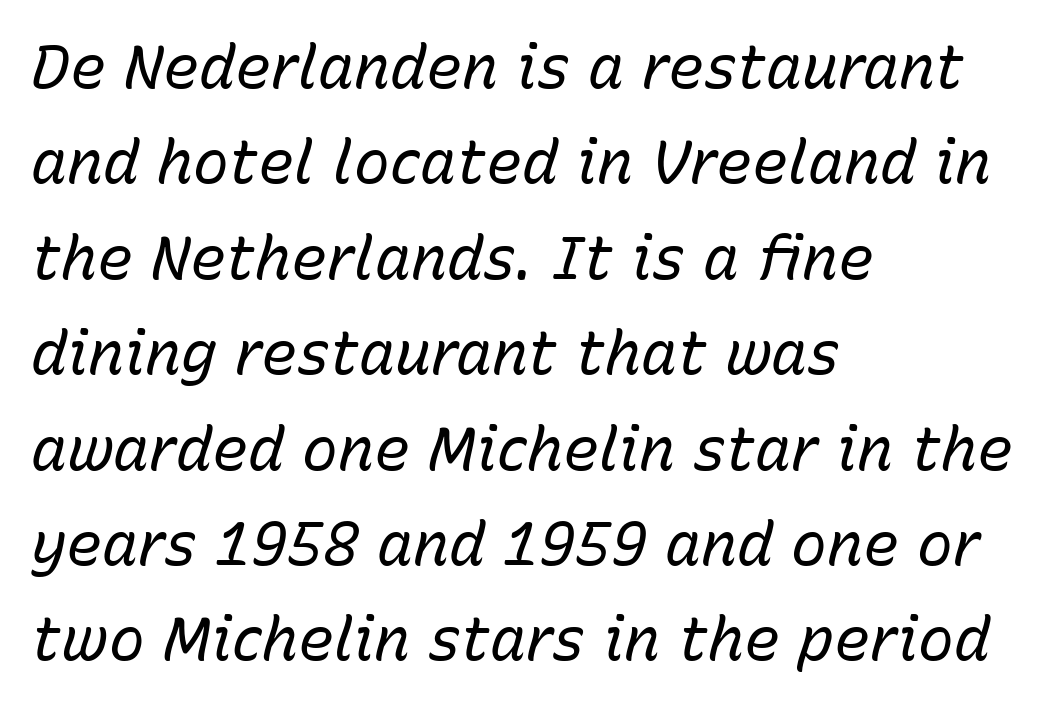
{"italic": "yes", "lean": "right", "slant_degrees": 15, "bold": "no", "weight": "regular", "width": "normal", "stroke_contrast": "low", "x_height": "medium", "monospaced": "no", "underline": "no", "align": "left", "line_spacing": "normal", "line_spacing_ratio": 1.59, "letter_spacing": "normal", "letter_spacing_em": 0.0, "glyph_px": 60}
